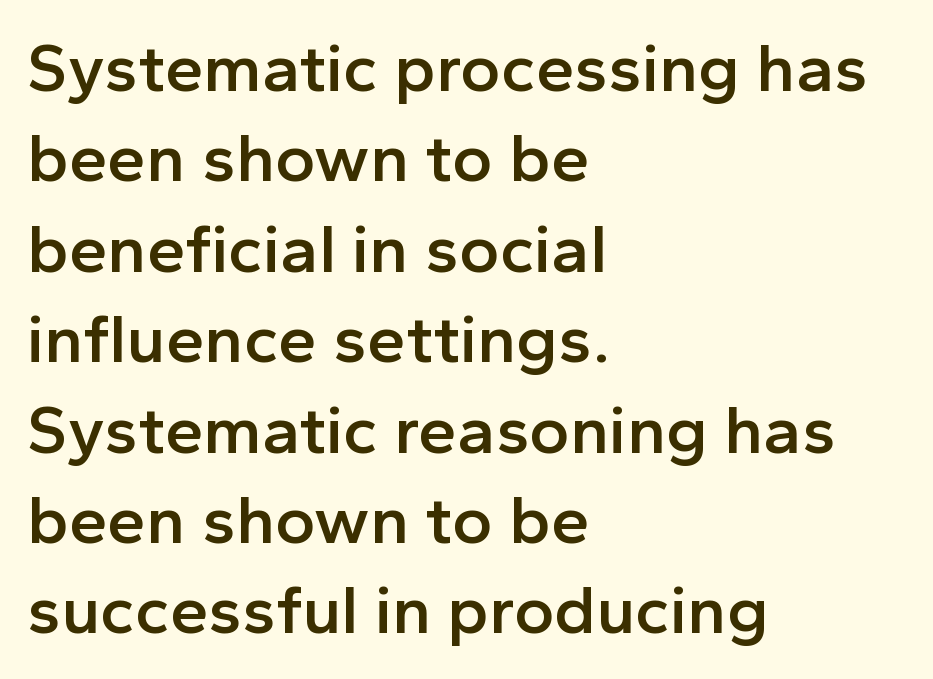
{"serif": "no", "italic": "no", "bold": "semi", "weight": "semibold", "width": "normal", "x_height": "medium", "monospaced": "no", "underline": "no", "align": "left", "line_spacing": "normal", "line_spacing_ratio": 1.31, "letter_spacing": "normal", "letter_spacing_em": 0.0, "glyph_px": 69}
